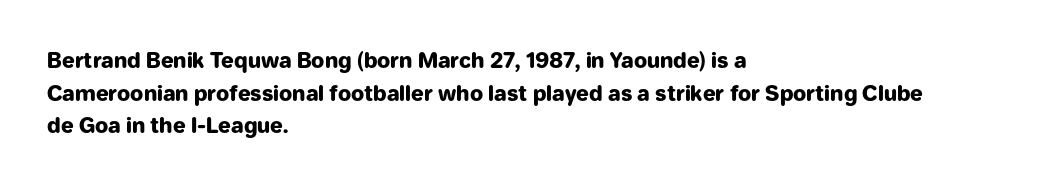
{"italic": "no", "bold": "yes", "underline": "no", "align": "left", "line_spacing": "normal", "line_spacing_ratio": 1.55, "letter_spacing": "normal", "letter_spacing_em": 0.0, "glyph_px": 21}
